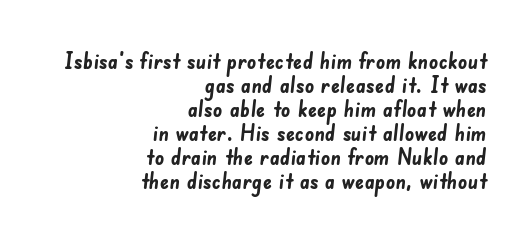
The image shows 23 px bold type; set right-aligned, tight line spacing (1.04x), normal letter spacing, not underlined.
